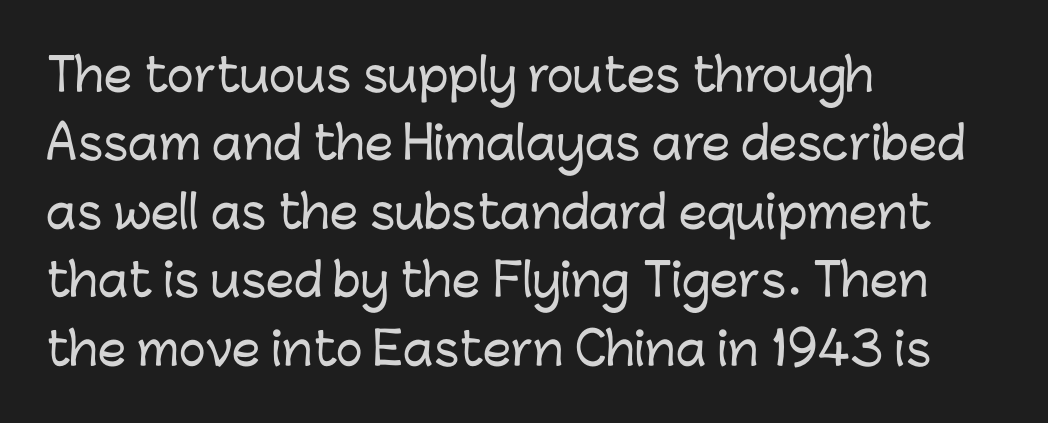
If you measured baseline to baseline, you'd find a middling distance. You could not count columns in this text — the font is proportionally spaced. This sample uses plain, unmodified letter spacing. A roman cut, with each character standing at attention. A classic flush-left, rag-right setting is used for this passage. Words float on clear page, feet unadorned.
